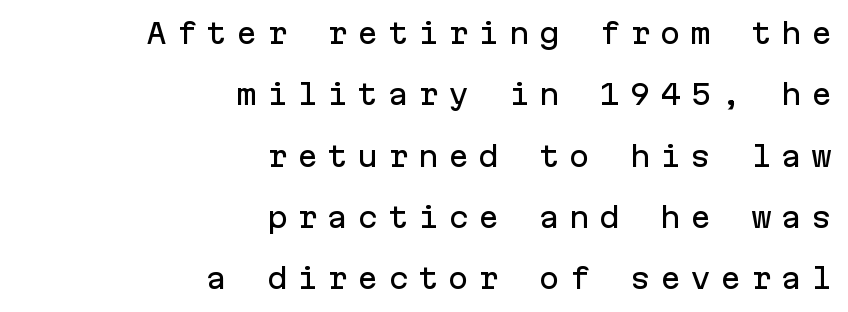
Each row of text sits above clean, open space. You could fit nearly another row in the gap between these rows. Regarding serifs, this sample does without them. The rendering uses typewriter-style spacing with identical character cells.
